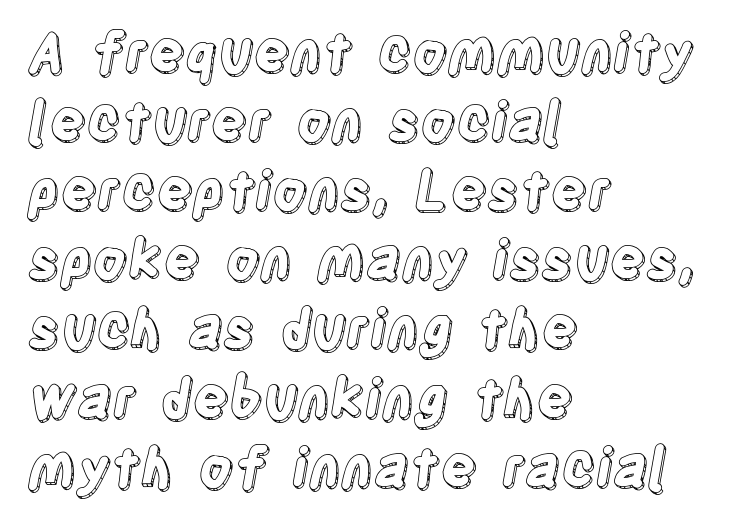
Q: Is the text italic (slanted)? A: Yes.
Q: Is the text underlined? A: No.
Q: How is the paragraph aligned? A: Left-aligned.
Q: Is the spacing between letters normal or unusually wide? A: Normal.
Q: Is the spacing between lines tight, normal or loose? A: Normal.
Q: Width (condensed, normal, or wide)? A: Condensed.
Q: x-height? A: Large.
Q: Monospaced? A: No.
